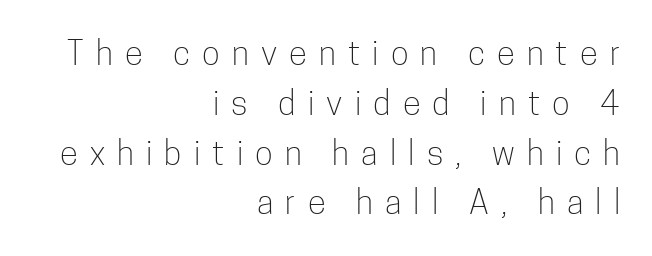
A flush-right, rag-left setting is used for this passage. The strokes carry an ordinary text weight at most. Tracking value appears strongly positive — letters spread wide. Rendered with straight, roman letterforms. The face used here is proportionally spaced, like ordinary book or web type.
